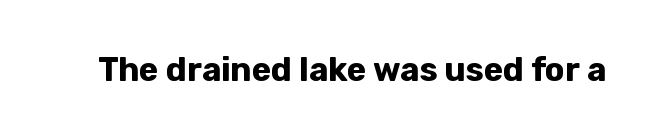
{"serif": "no", "italic": "no", "bold": "yes", "weight": "bold", "width": "normal", "stroke_contrast": "low", "x_height": "medium", "monospaced": "no", "underline": "no", "letter_spacing": "normal", "letter_spacing_em": 0.0, "glyph_px": 33}
